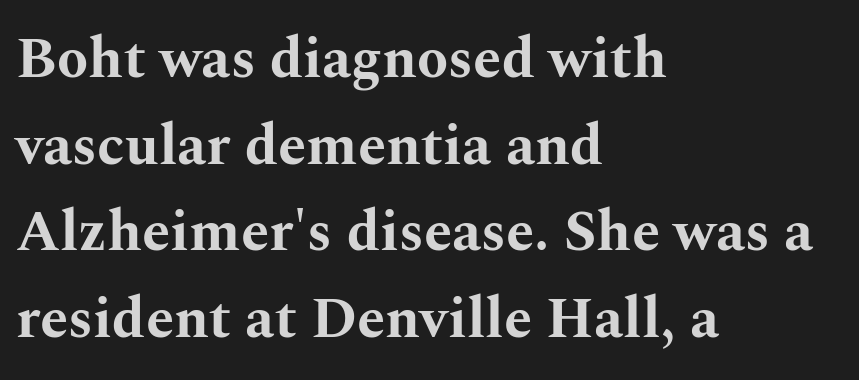
{"serif": "yes", "italic": "no", "bold": "yes", "weight": "bold", "width": "wide", "stroke_contrast": "medium", "x_height": "medium", "monospaced": "no", "underline": "no", "align": "left", "line_spacing": "normal", "line_spacing_ratio": 1.52, "letter_spacing": "normal", "letter_spacing_em": 0.0, "glyph_px": 57}
